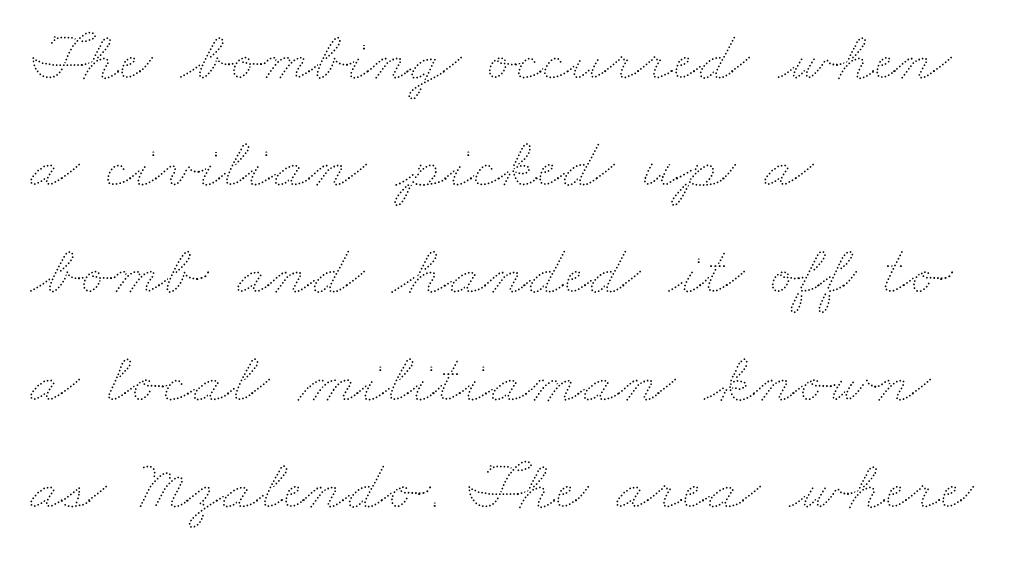
{"bold": "no", "weight": "thin", "width": "wide", "stroke_contrast": "medium", "x_height": "small", "monospaced": "no", "underline": "no", "align": "left", "line_spacing": "normal", "line_spacing_ratio": 1.51, "letter_spacing": "normal", "letter_spacing_em": 0.0, "glyph_px": 71}
